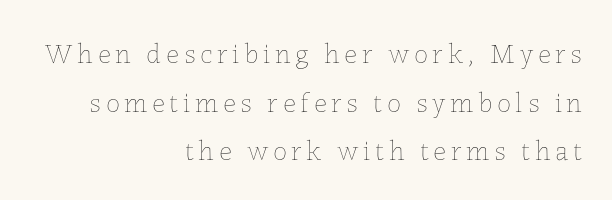
{"italic": "no", "bold": "no", "weight": "thin", "width": "normal", "stroke_contrast": "low", "x_height": "medium", "monospaced": "no", "underline": "no", "align": "right", "line_spacing_ratio": 1.74, "glyph_px": 28}
